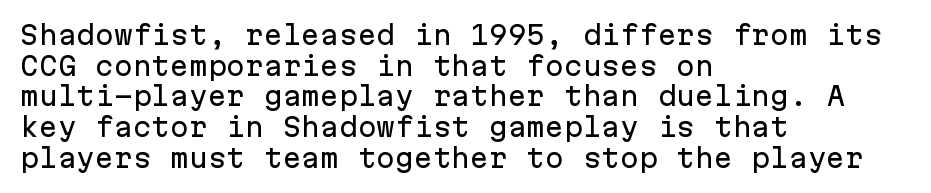
{"italic": "no", "underline": "no", "align": "left", "line_spacing_ratio": 1.23, "letter_spacing": "normal", "letter_spacing_em": 0.0, "glyph_px": 25}
